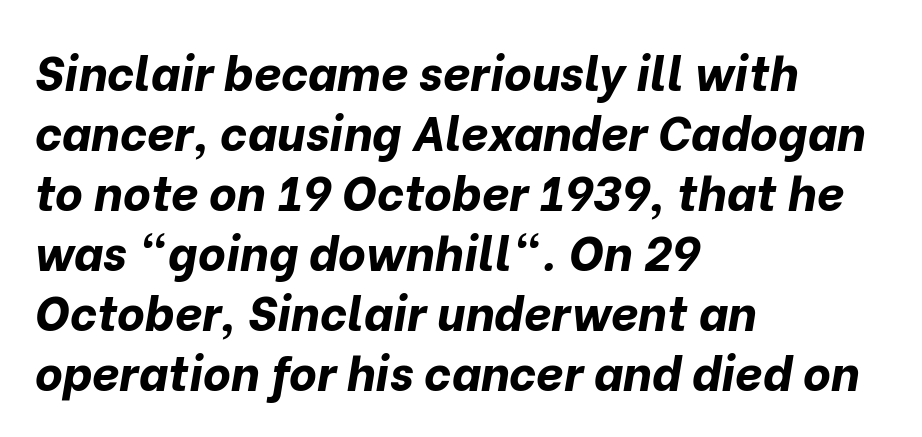
The face used here has the dense, thick strokes of a bold. The baseline area is clear. The lettering tilts uniformly, giving the passage an italic look. Compared with typical paragraphs, the rows here are spaced about the same. Horizontal alignment here is leftward, the default for most running prose.
